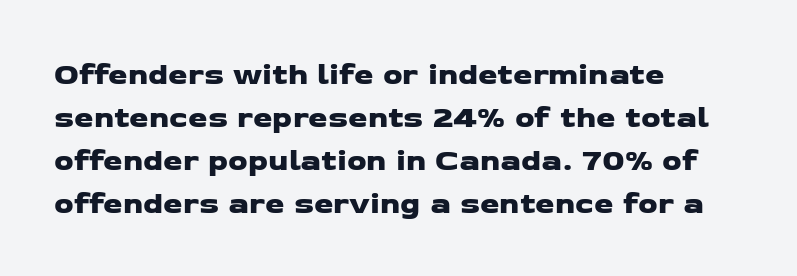
The image shows 31 px wide sans-serif type; set left-aligned, normal line spacing (1.39x), normal letter spacing, not underlined; low stroke contrast and a medium x-height.
